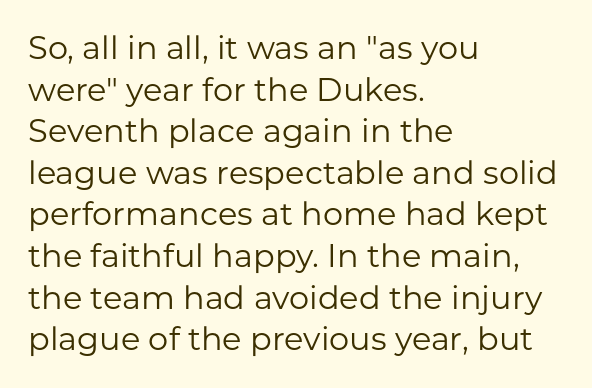
{"serif": "no", "italic": "no", "bold": "no", "weight": "regular", "width": "normal", "stroke_contrast": "low", "x_height": "medium", "monospaced": "no", "underline": "no", "align": "left", "line_spacing": "normal", "line_spacing_ratio": 1.3, "letter_spacing": "normal", "letter_spacing_em": 0.0, "glyph_px": 32}
